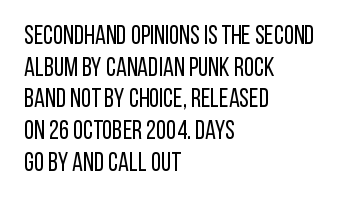
The image shows 26 px text type, upright; set left-aligned, line spacing 1.22x, normal letter spacing, not underlined.
